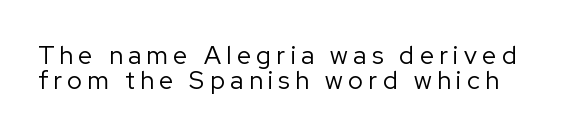
Q: Is the text bold? A: No.
Q: Is the text italic (slanted)? A: No, it is upright.
Q: Is the text underlined? A: No.
Q: Is the spacing between letters normal or unusually wide? A: Unusually wide.
Q: Is the spacing between lines tight, normal or loose? A: Tight.
